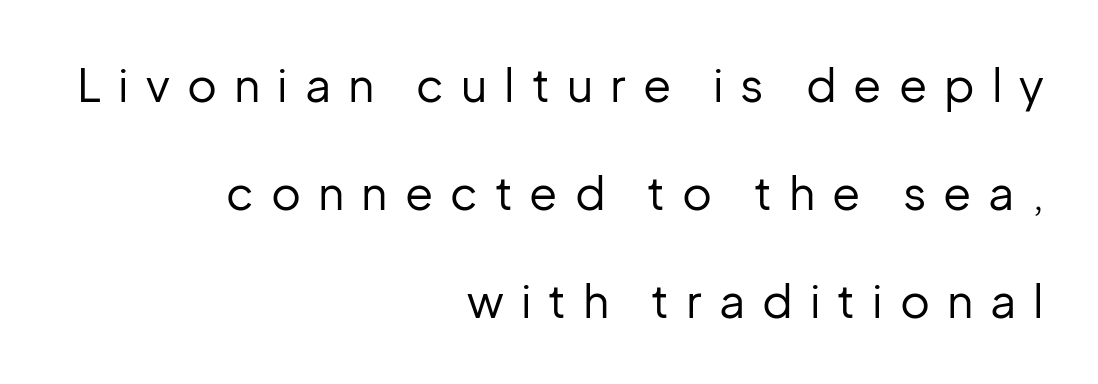
Italic? Not at all — the glyphs are vertical. The face used here is proportionally spaced, like ordinary book or web type. Does the copy run flush right? Yes — the right margin is perfectly even. The typesetting does not lean heavy: it is not bold.
